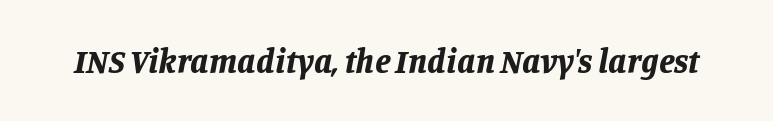
The image shows 34 px bold type, italic (leaning right); set normal letter spacing, not underlined; low stroke contrast and a large x-height.
